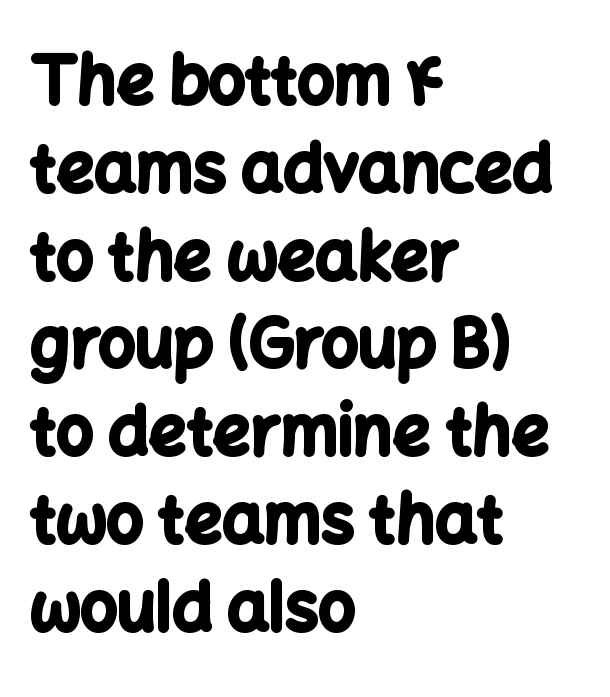
This is the regular roman posture of the typeface. Rule under the text: the space is simply empty. A typesetter would call this zero additional tracking. Varying glyph widths throughout — classic text-font behaviour.
